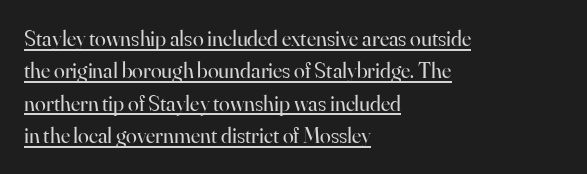
The image shows 22 px text type, upright; set left-aligned, normal line spacing (1.47x), normal letter spacing, underlined.
